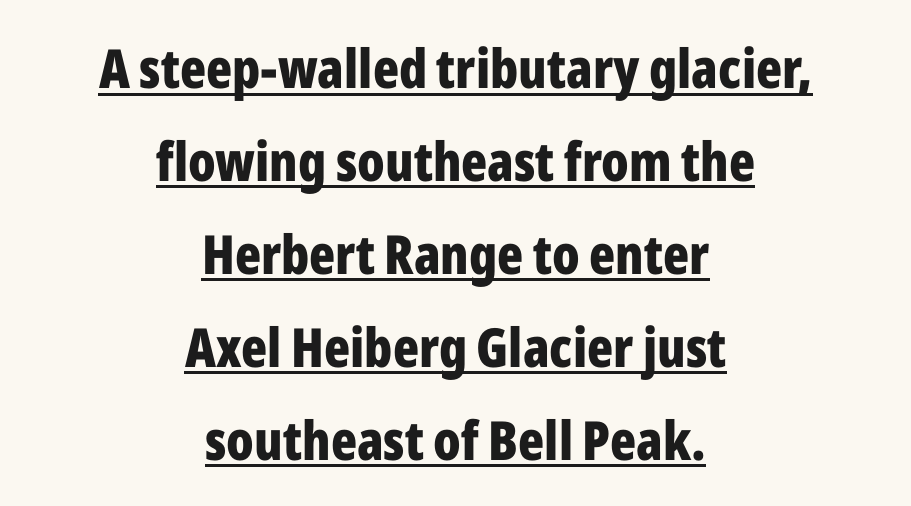
The image shows 54 px bold, condensed sans-serif type, upright; set centered, line spacing 1.72x, normal letter spacing, underlined; low stroke contrast and a medium x-height.
